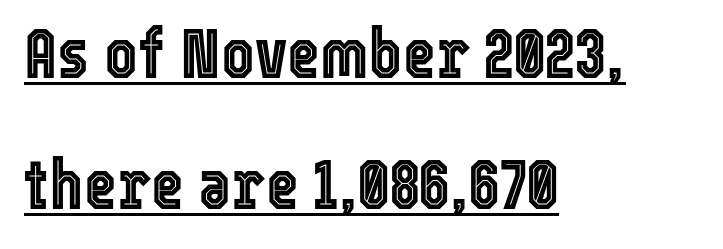
{"italic": "no", "width": "condensed", "x_height": "medium", "monospaced": "no", "underline": "yes", "align": "left", "line_spacing_ratio": 1.85, "letter_spacing": "normal", "letter_spacing_em": 0.0, "glyph_px": 71}
